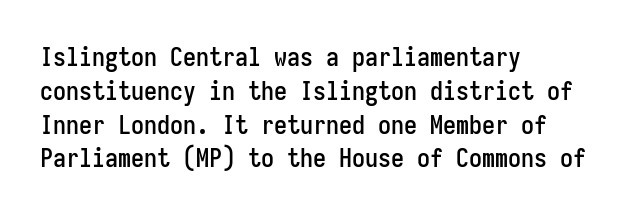
{"italic": "no", "underline": "no", "align": "left", "line_spacing": "normal", "line_spacing_ratio": 1.3, "letter_spacing": "normal", "letter_spacing_em": 0.0, "glyph_px": 26}
